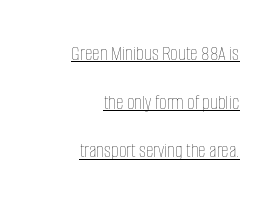
The image shows 21 px text type, upright; set right-aligned, loose line spacing (2.32x), normal letter spacing, underlined.
